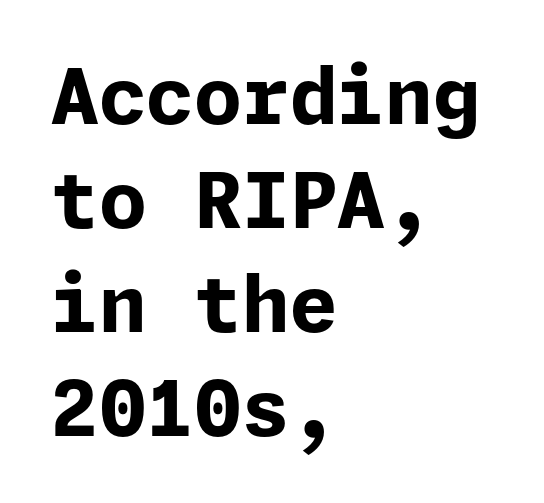
The image shows 77 px bold sans-serif type, upright; set left-aligned, normal line spacing (1.35x), normal letter spacing, not underlined; low stroke contrast and a medium x-height.
